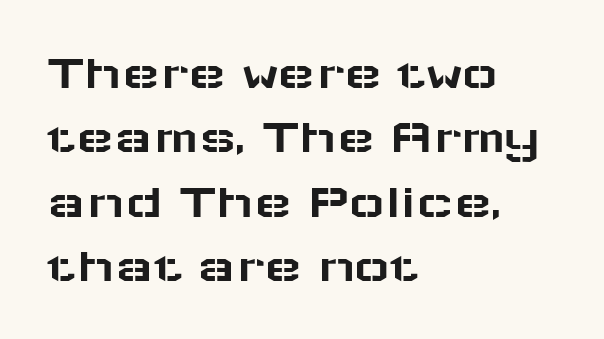
Every row of glyphs begins at an identical x-position on the left. Whoever set this chose a conventional vertical rhythm. Looks like regular typesetting: each glyph gets only the width it needs. Descenders hang freely into open space. The lettering holds an erect, upright posture throughout.
